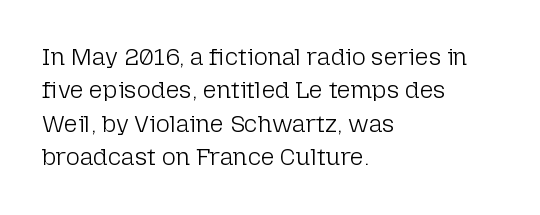
The letterforms sit at book weight or below. Posture: straight, roman, zero tilt. Tracking value appears to be zero — textbook default spacing. The passage shown stacks its lines at a standard gap. Is the block centered? No — it sits flush against the left margin. The foot of each line stays bare and open.
